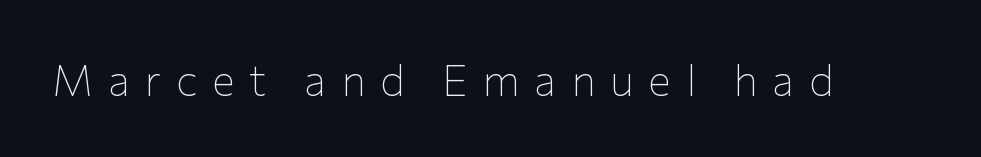
The type sits square on the baseline with zero lean. The tracking reads as deliberately expanded to a designer's eye. Honestly, there is no underline to notice here at all. The text was rendered using a sans face with plain stroke endings. Weight: not bold — regular or lighter.
